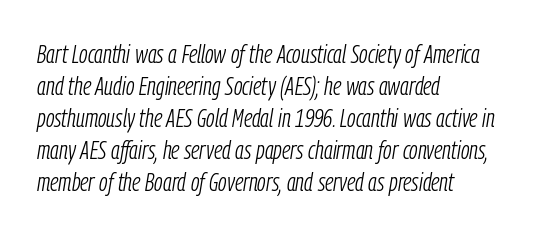
The image shows 26 px text type, italic (leaning right); set left-aligned, line spacing 1.23x, normal letter spacing, not underlined.
